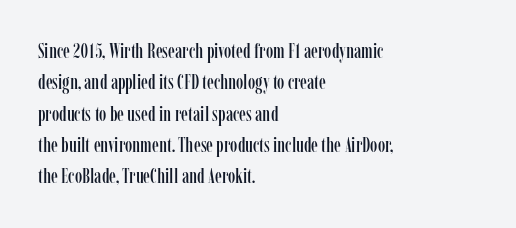
The image shows 21 px text type, upright; set left-aligned, normal line spacing (1.49x), normal letter spacing, not underlined.
